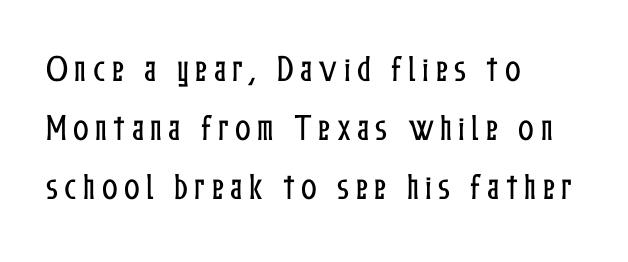
The image shows 29 px condensed type, upright; set left-aligned, loose line spacing (2.03x), unusually wide letter spacing (+0.22 em), not underlined; low stroke contrast and a medium x-height.
